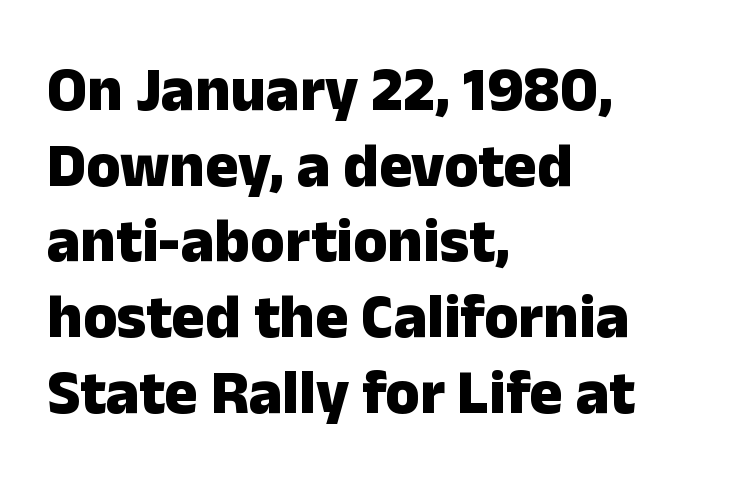
Q: Is the text bold? A: Yes.
Q: Is the text italic (slanted)? A: No, it is upright.
Q: Is the typeface a serif or a sans-serif typeface? A: Sans-serif.
Q: Is the text underlined? A: No.
Q: How is the paragraph aligned? A: Left-aligned.
Q: Is the spacing between letters normal or unusually wide? A: Normal.
Q: Width (condensed, normal, or wide)? A: Normal.
Q: Stroke contrast? A: Low.
Q: x-height? A: Medium.
Q: Monospaced? A: No.
